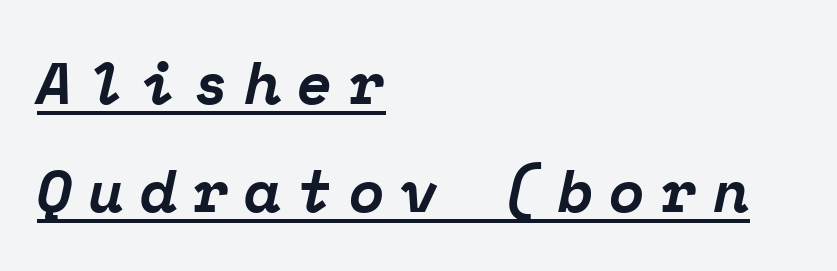
The text carries the slant typical of an italic or oblique font. Plenty of ink on the page — the face is bold. The paragraph has a hard left edge and a soft right edge. You could count columns in this text — the font is strictly monospaced.
